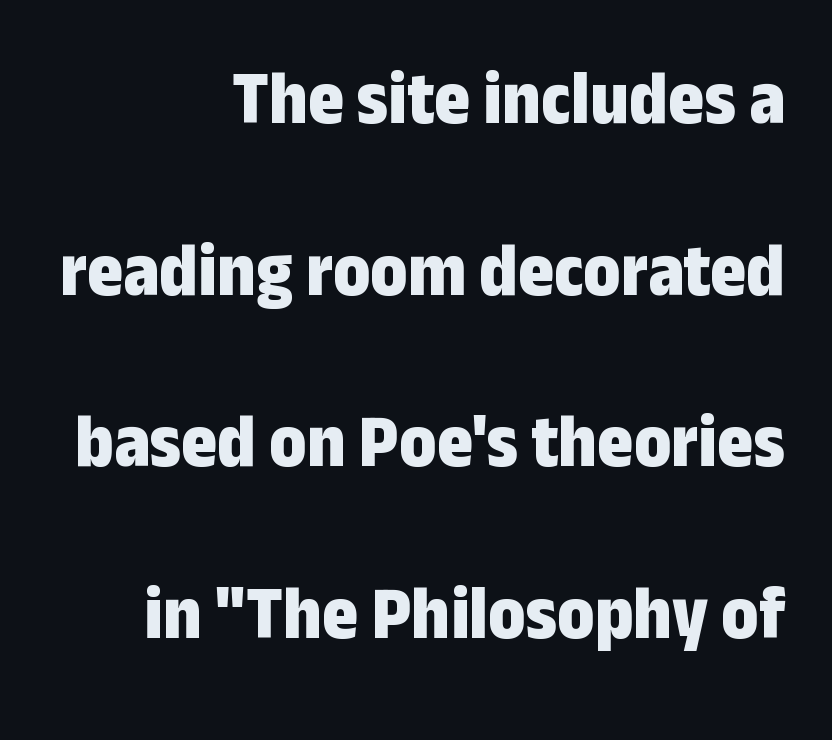
This sample has the flowing, uneven cadence of proportional lettering. No extra tracking has been applied to these lines. Leading: increased. Chunky letters — that's bold for sure.
